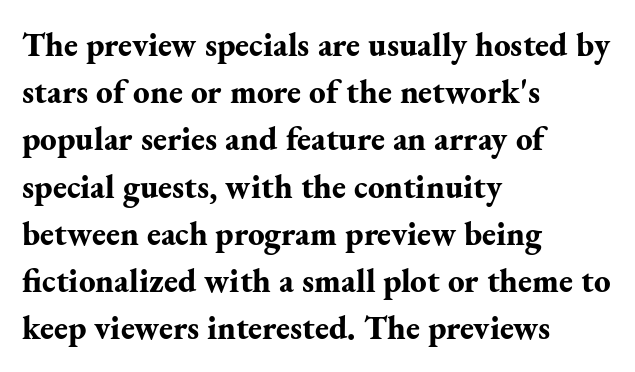
Note the varied advance widths — an 'i' is clearly narrower than an 'm'. The glyphs are unaccompanied by any horizontal stroke below them. The font is running at its bold setting. The letters stand straight up with perfectly vertical stems. Caption: standard tracking, unaltered.
